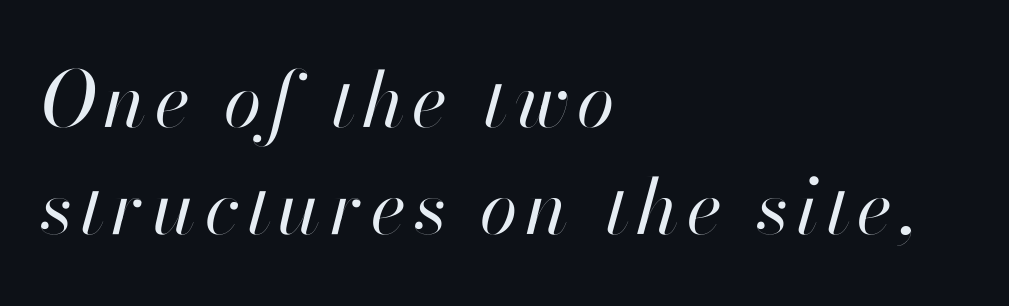
{"italic": "yes", "lean": "right", "slant_degrees": 13, "bold": "no", "weight": "regular", "width": "normal", "stroke_contrast": "high", "x_height": "small", "monospaced": "no", "underline": "no", "align": "left", "line_spacing": "normal", "line_spacing_ratio": 1.39, "glyph_px": 77}
